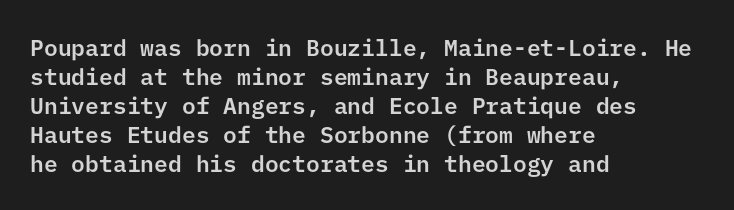
{"italic": "no", "underline": "no", "align": "left", "line_spacing": "normal", "line_spacing_ratio": 1.26, "letter_spacing": "normal", "letter_spacing_em": 0.0, "glyph_px": 23}
